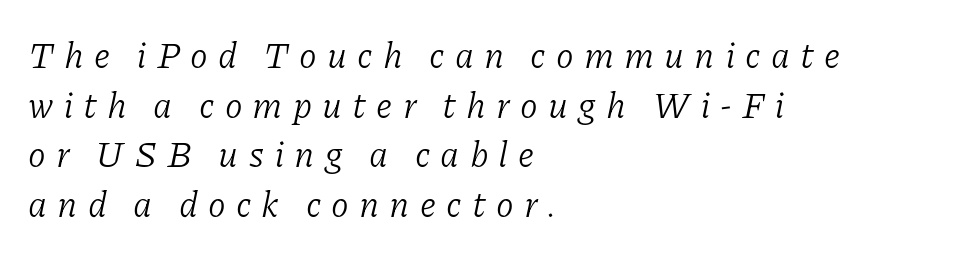
{"serif": "yes", "italic": "yes", "lean": "right", "slant_degrees": 11, "bold": "no", "weight": "light", "width": "normal", "stroke_contrast": "low", "x_height": "medium", "monospaced": "no", "underline": "no", "align": "left", "line_spacing": "normal", "line_spacing_ratio": 1.38, "letter_spacing": "wide", "letter_spacing_em": 0.28, "glyph_px": 36}
